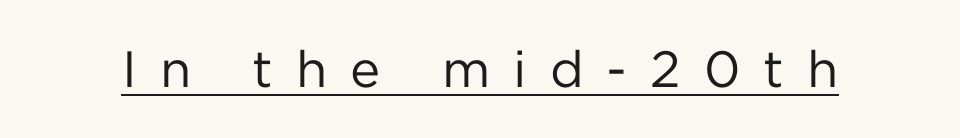
What kind of face is this? One without serifs — a sans. Is the stroke heavy? The answer is a plain regular-or-lighter. Decoration check: the copy is underlined. Someone cranked the tracking dial way up on this one.
